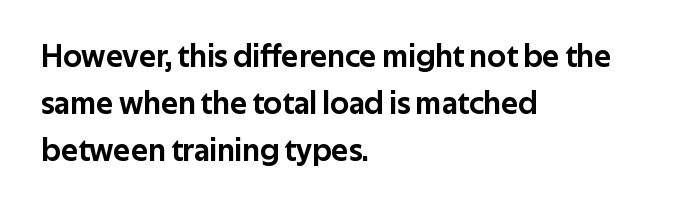
The image shows 32 px sans-serif type, upright; set left-aligned, normal line spacing (1.47x), normal letter spacing, not underlined; low stroke contrast and a medium x-height.
